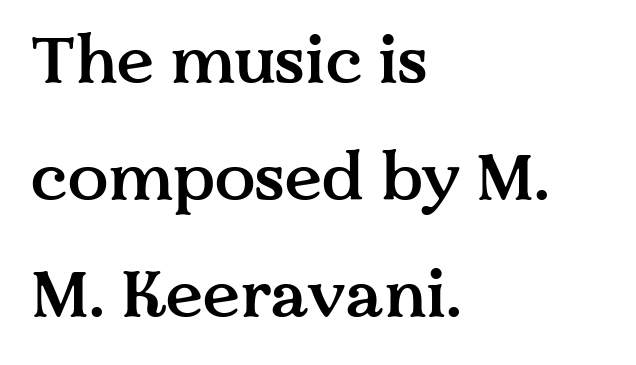
Q: Is the text bold? A: Semi-bold.
Q: Is the text italic (slanted)? A: No, it is upright.
Q: Is the typeface a serif or a sans-serif typeface? A: Serif.
Q: Is the text underlined? A: No.
Q: How is the paragraph aligned? A: Left-aligned.
Q: Is the spacing between letters normal or unusually wide? A: Normal.
Q: Width (condensed, normal, or wide)? A: Normal.
Q: Stroke contrast? A: Medium.
Q: x-height? A: Medium.
Q: Monospaced? A: No.
